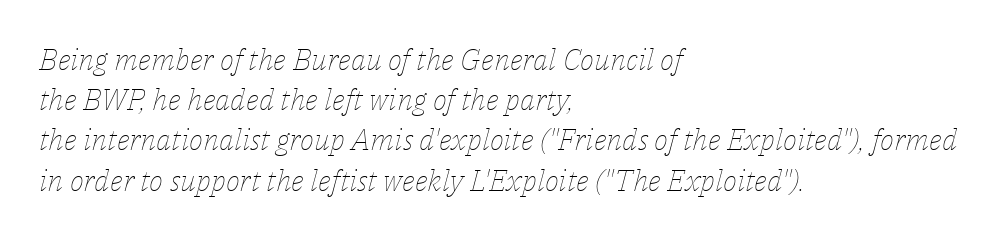
Q: Is the text bold? A: No.
Q: Is the text italic (slanted)? A: Yes, it leans right by about 14 degrees.
Q: Is the text underlined? A: No.
Q: How is the paragraph aligned? A: Left-aligned.
Q: Is the spacing between letters normal or unusually wide? A: Normal.
Q: Is the spacing between lines tight, normal or loose? A: Normal.
Q: Width (condensed, normal, or wide)? A: Normal.
Q: Stroke contrast? A: Low.
Q: x-height? A: Medium.
Q: Monospaced? A: No.
